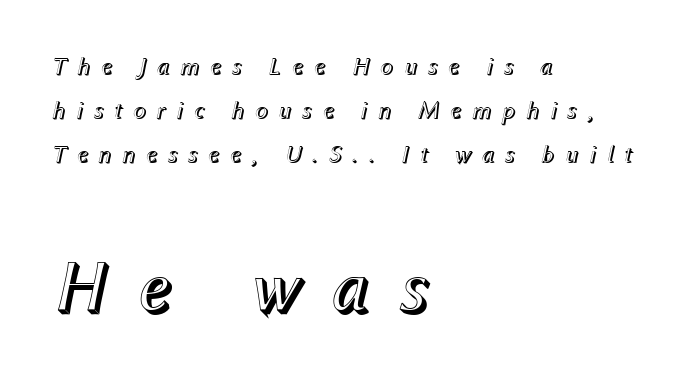
Words float on clear page, feet unadorned. Top chunk: small. Bottom chunk: large. Caption: expanded tracking, letters set apart. Each letter keeps its own natural width here, so spacing adapts to shape.
